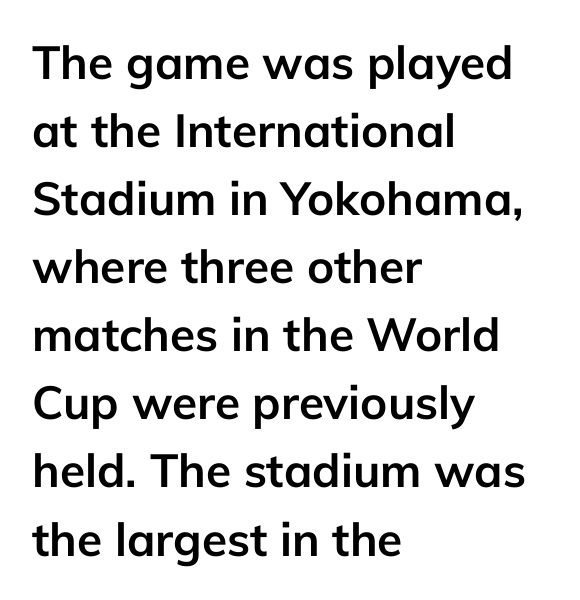
The image shows 46 px semibold sans-serif type, upright; set left-aligned, normal line spacing (1.48x), normal letter spacing, not underlined; low stroke contrast and a medium x-height.
